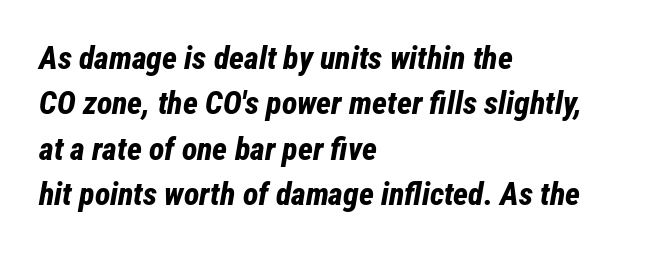
The image shows 32 px bold, condensed type, italic (leaning right); set left-aligned, normal line spacing (1.42x), normal letter spacing, not underlined; low stroke contrast and a medium x-height.
